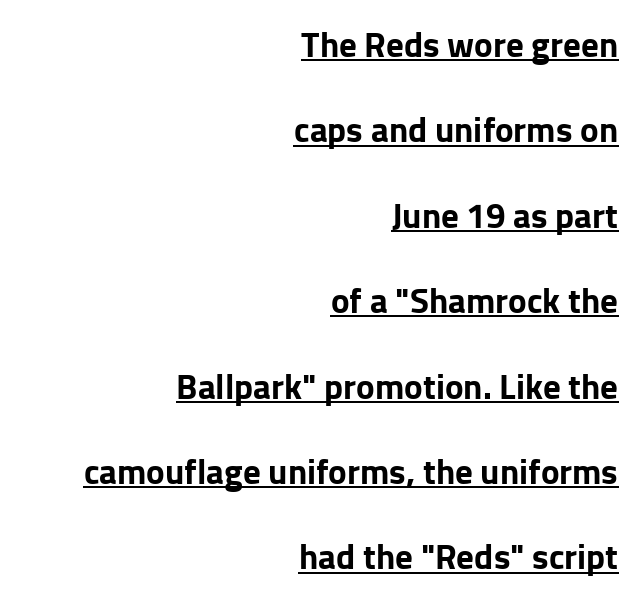
{"serif": "no", "italic": "no", "bold": "yes", "weight": "bold", "width": "normal", "stroke_contrast": "low", "x_height": "medium", "monospaced": "no", "underline": "yes", "align": "right", "line_spacing": "loose", "line_spacing_ratio": 2.44, "letter_spacing": "normal", "letter_spacing_em": 0.0, "glyph_px": 35}
